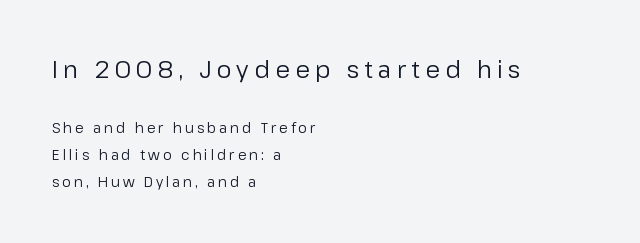
Counters stay open thanks to moderate or lighter strokes. This rendering widens character spacing well past its baseline value. This rendering features lettering with no underline. The letters stand upright; this is a roman face. The text block is weighted toward the left margin, trailing off unevenly rightward.
